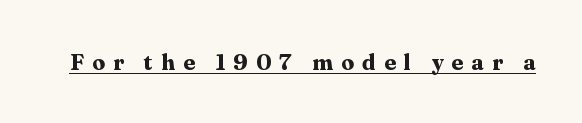
Every stem runs plumb, perpendicular to the baseline. The characters look thick and weighty, a clear bold. Check the space under the baseline: a stroke is drawn there. The horizontal fit of the characters is loose and conspicuously gappy.
